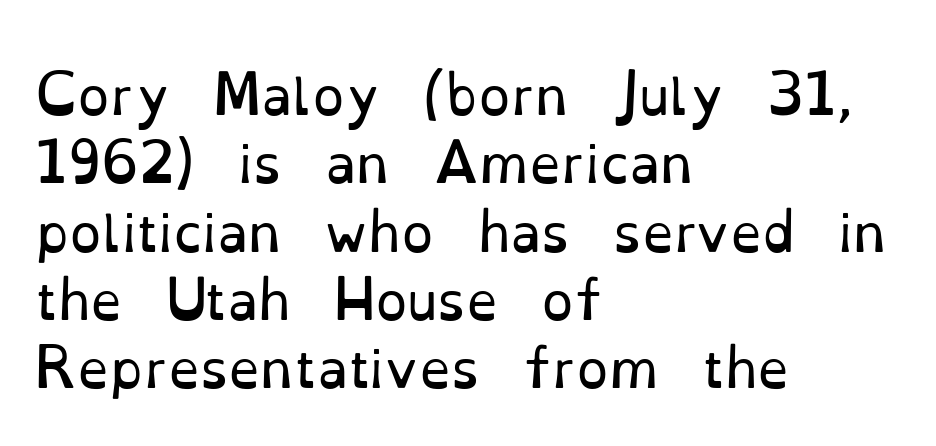
Q: Is the text bold? A: No.
Q: Is the text italic (slanted)? A: No, it is upright.
Q: Is the typeface a serif or a sans-serif typeface? A: Serif.
Q: Is the text underlined? A: No.
Q: How is the paragraph aligned? A: Left-aligned.
Q: Is the spacing between letters normal or unusually wide? A: Normal.
Q: Is the spacing between lines tight, normal or loose? A: Normal.
Q: Width (condensed, normal, or wide)? A: Normal.
Q: Stroke contrast? A: Low.
Q: x-height? A: Small.
Q: Monospaced? A: No.
